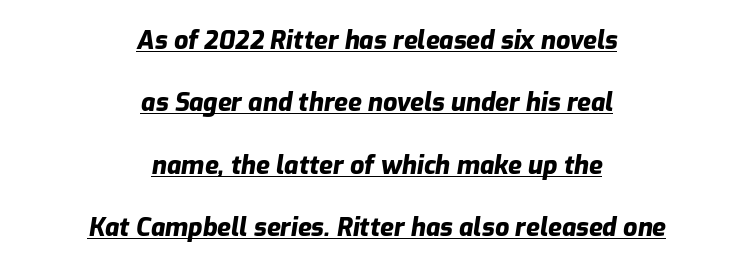
{"italic": "yes", "lean": "right", "slant_degrees": 9, "bold": "yes", "underline": "yes", "align": "center", "line_spacing": "loose", "line_spacing_ratio": 2.5, "letter_spacing": "normal", "letter_spacing_em": 0.0, "glyph_px": 25}
